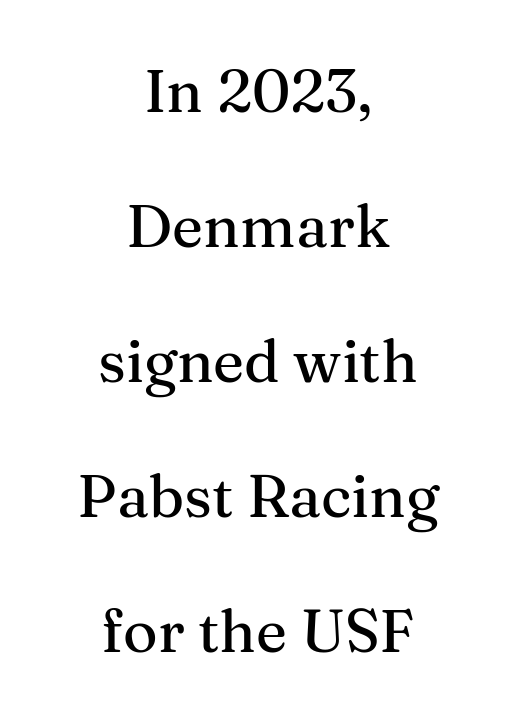
The image shows 59 px serif type, upright; set centered, loose line spacing (2.29x), normal letter spacing, not underlined; medium stroke contrast and a medium x-height.
